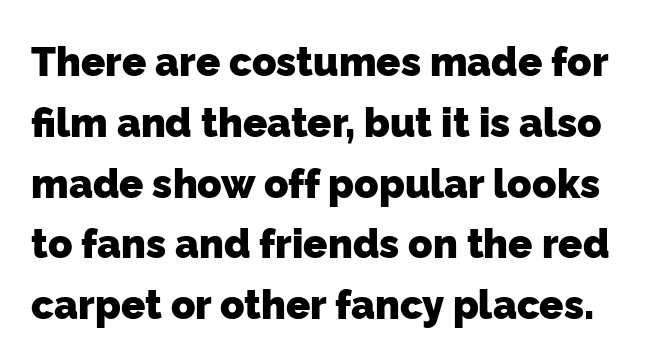
The image shows 40 px heavy sans-serif type; set normal line spacing (1.52x), normal letter spacing, not underlined; low stroke contrast and a medium x-height.
